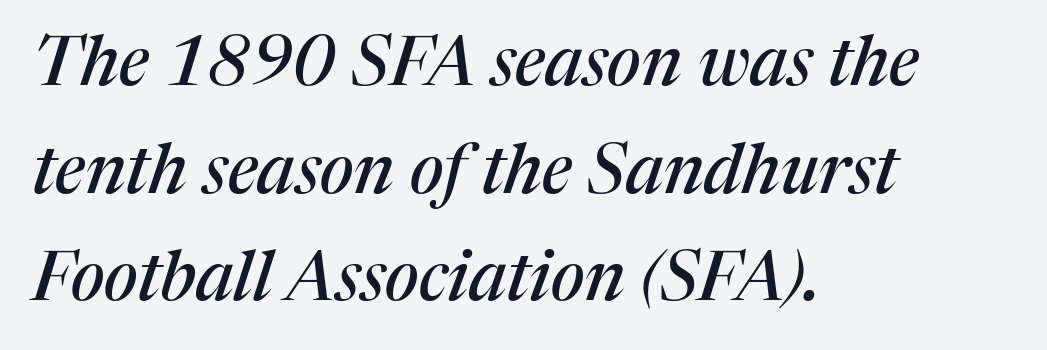
Q: Is the text italic (slanted)? A: Yes, it leans right by about 17 degrees.
Q: Is the typeface a serif or a sans-serif typeface? A: Serif.
Q: Is the text underlined? A: No.
Q: How is the paragraph aligned? A: Left-aligned.
Q: Is the spacing between letters normal or unusually wide? A: Normal.
Q: Is the spacing between lines tight, normal or loose? A: Normal.
Q: Width (condensed, normal, or wide)? A: Normal.
Q: Stroke contrast? A: Medium.
Q: x-height? A: Medium.
Q: Monospaced? A: No.
